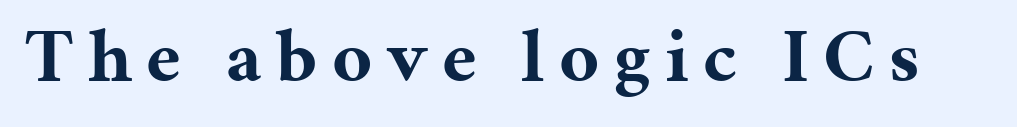
Q: Is the text bold? A: Yes.
Q: Is the text italic (slanted)? A: No, it is upright.
Q: Is the typeface a serif or a sans-serif typeface? A: Serif.
Q: Is the text underlined? A: No.
Q: Width (condensed, normal, or wide)? A: Normal.
Q: Stroke contrast? A: Medium.
Q: x-height? A: Medium.
Q: Monospaced? A: No.
